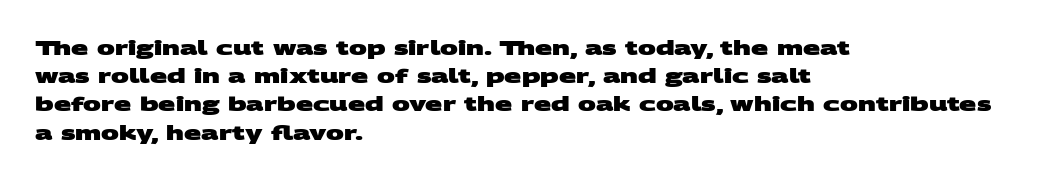
The image shows 20 px bold type; set left-aligned, normal line spacing (1.41x), normal letter spacing, not underlined.
